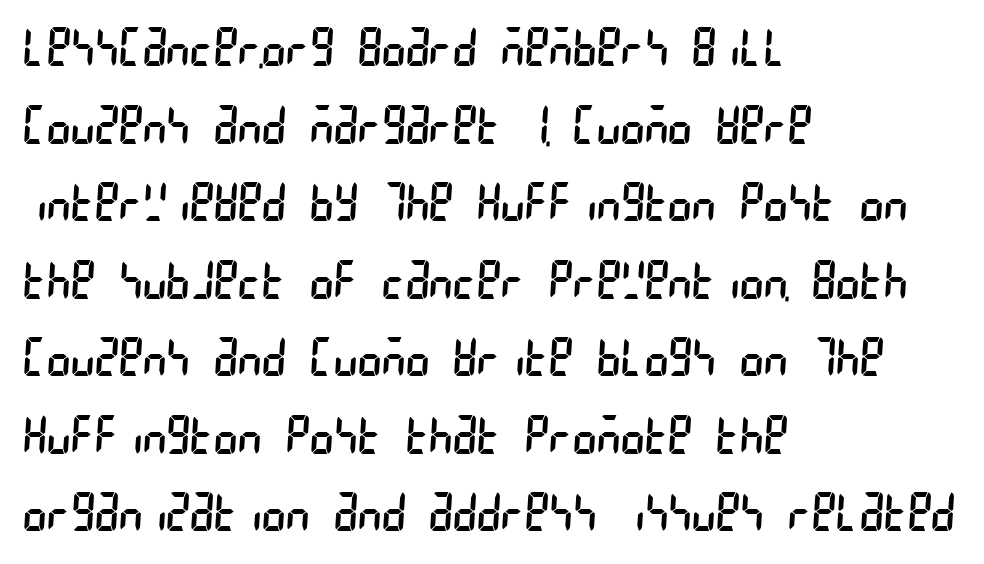
The image shows 51 px regular-weight, condensed sans-serif type; set left-aligned, normal line spacing (1.52x), normal letter spacing, not underlined; low stroke contrast and a large x-height.
